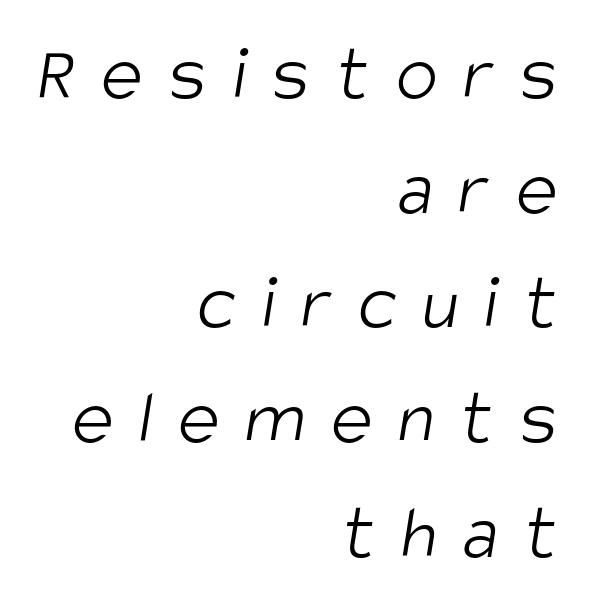
Q: Is the text bold? A: No.
Q: Is the typeface a serif or a sans-serif typeface? A: Sans-serif.
Q: Is the text underlined? A: No.
Q: How is the paragraph aligned? A: Right-aligned.
Q: Is the spacing between letters normal or unusually wide? A: Unusually wide.
Q: Is the spacing between lines tight, normal or loose? A: Normal.
Q: Width (condensed, normal, or wide)? A: Condensed.
Q: Stroke contrast? A: Low.
Q: x-height? A: Large.
Q: Monospaced? A: No.
